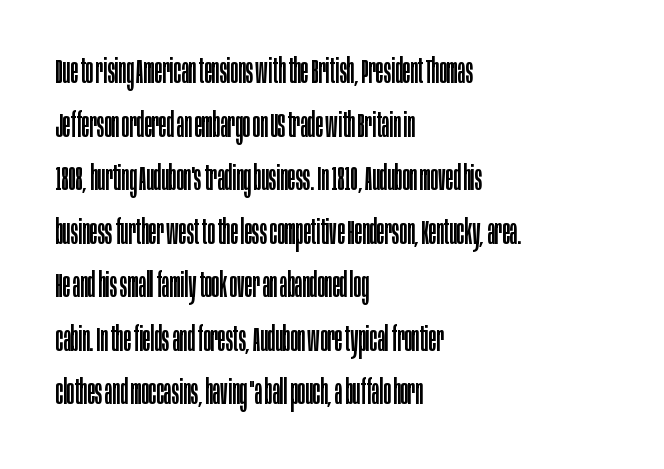
{"serif": "no", "italic": "no", "bold": "no", "weight": "regular", "width": "condensed", "stroke_contrast": "low", "x_height": "large", "monospaced": "no", "underline": "no", "align": "left", "line_spacing": "normal", "line_spacing_ratio": 1.53, "letter_spacing": "normal", "letter_spacing_em": 0.0, "glyph_px": 35}
